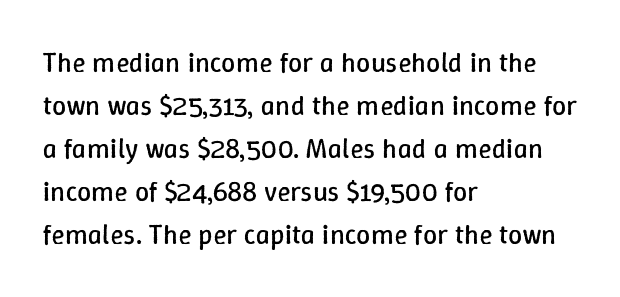
The image shows 28 px regular-weight type, upright; set left-aligned, normal line spacing (1.54x), normal letter spacing, not underlined; low stroke contrast and a medium x-height.
